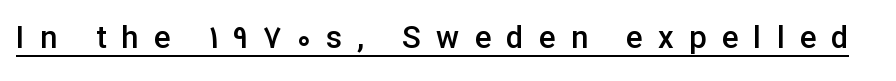
The image shows 31 px semibold sans-serif type, upright; set unusually wide letter spacing (+0.49 em), underlined; low stroke contrast and a medium x-height.
